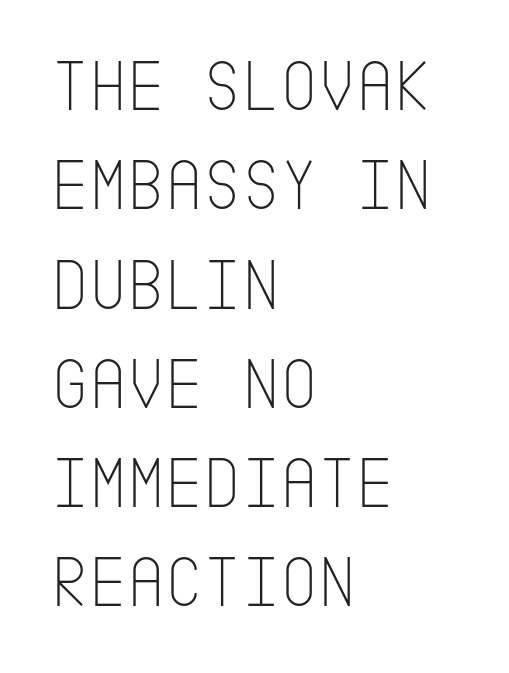
Nope, no serifs anywhere on these letters. Regular leading. This rendering leaves character spacing at its baseline value. A quiet, ordinary-to-light weight characterises the typeface. This sample is left-justified, so line endings fall wherever the words run out. This is roman type, the default non-slanted kind.
